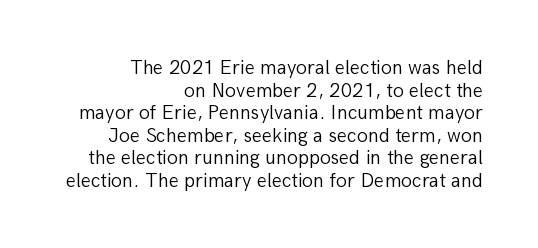
The image shows 20 px text type, upright; set right-aligned, tight line spacing (1.13x), normal letter spacing, not underlined.
